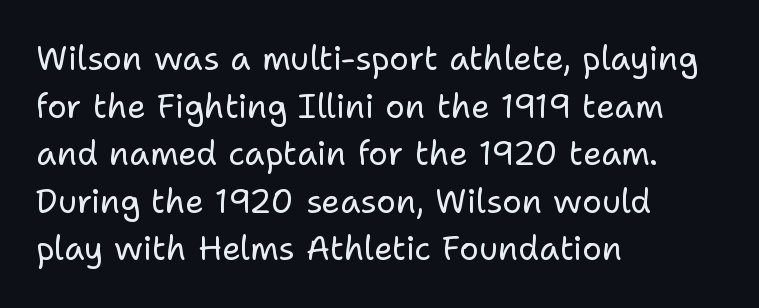
Q: Is the text bold? A: No.
Q: Is the text italic (slanted)? A: No, it is upright.
Q: Is the typeface a serif or a sans-serif typeface? A: Sans-serif.
Q: Is the text underlined? A: No.
Q: How is the paragraph aligned? A: Left-aligned.
Q: Is the spacing between letters normal or unusually wide? A: Normal.
Q: Is the spacing between lines tight, normal or loose? A: Normal.
Q: Width (condensed, normal, or wide)? A: Normal.
Q: Stroke contrast? A: Low.
Q: x-height? A: Medium.
Q: Monospaced? A: No.
